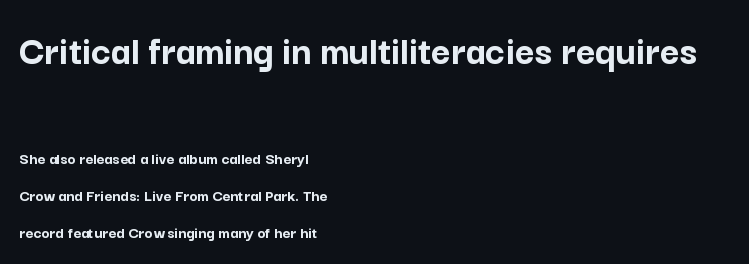
Q: Is the text bold? A: Yes.
Q: Is the text italic (slanted)? A: No, it is upright.
Q: Is the typeface a serif or a sans-serif typeface? A: Sans-serif.
Q: Is the text underlined? A: No.
Q: How is the paragraph aligned? A: Left-aligned.
Q: Is the spacing between letters normal or unusually wide? A: Normal.
Q: Is the spacing between lines tight, normal or loose? A: Loose.
Q: Which block of text is set in a larger size, the first (top) or the second (bottom)? A: The first (top) one.
Q: Width (condensed, normal, or wide)? A: Normal.
Q: Stroke contrast? A: Low.
Q: x-height? A: Medium.
Q: Monospaced? A: No.
